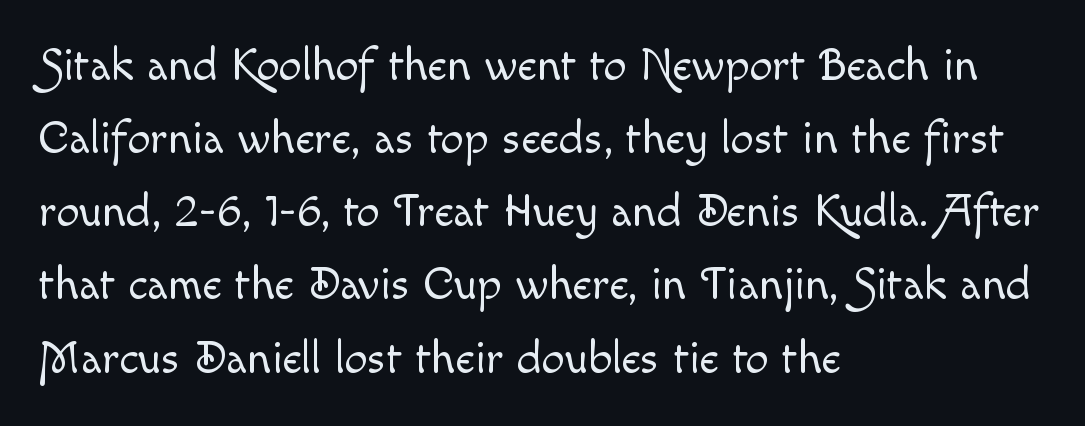
{"italic": "no", "bold": "no", "weight": "light", "width": "normal", "x_height": "small", "monospaced": "no", "underline": "no", "align": "left", "line_spacing": "normal", "line_spacing_ratio": 1.59, "letter_spacing": "normal", "letter_spacing_em": 0.0, "glyph_px": 46}
